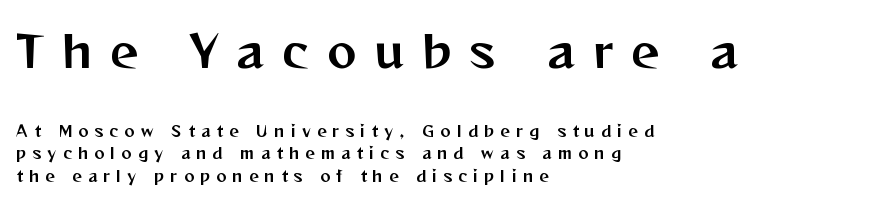
These lines are rendered in a variable-pitch font. To sum up the face: it is a sans, with no serifs. If you squint, the top block still reads clearly — it's the larger of the two. Only glyphs here, with clear space below each row.
